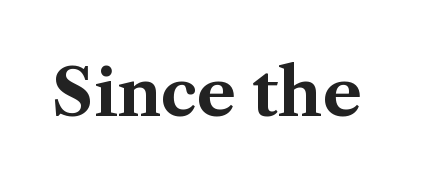
{"serif": "yes", "italic": "no", "bold": "yes", "weight": "bold", "width": "normal", "stroke_contrast": "medium", "x_height": "medium", "monospaced": "no", "underline": "no", "letter_spacing": "normal", "letter_spacing_em": 0.0, "glyph_px": 65}
